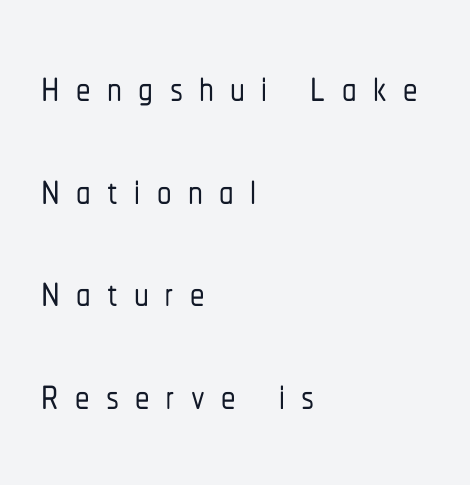
Q: Is the text italic (slanted)? A: No, it is upright.
Q: Is the typeface a serif or a sans-serif typeface? A: Sans-serif.
Q: Is the text underlined? A: No.
Q: How is the paragraph aligned? A: Left-aligned.
Q: Is the spacing between letters normal or unusually wide? A: Unusually wide.
Q: Width (condensed, normal, or wide)? A: Condensed.
Q: Stroke contrast? A: Low.
Q: x-height? A: Medium.
Q: Monospaced? A: No.
